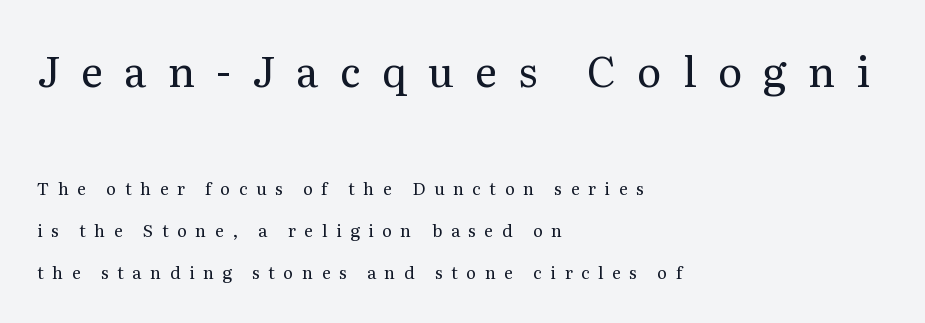
This sample has the flowing, uneven cadence of proportional lettering. You could fit nearly another row in the gap between these rows. The specimen reads as upright at a glance. The passage shown is not underscored anywhere. Spacing between characters has been opened up far beyond the box default. The paragraph has a hard left edge and a soft right edge.
